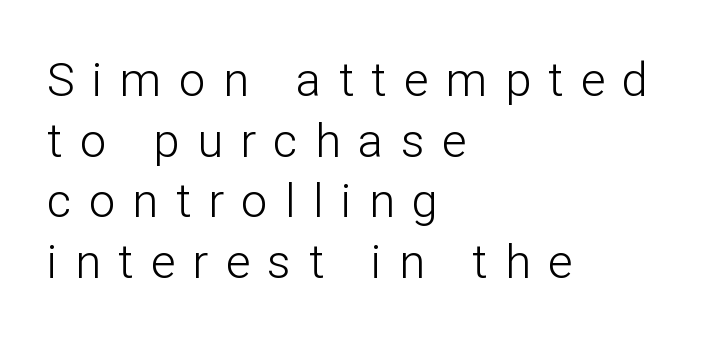
Nobody drew a line under any word here. The strokes are not fattened; the text isn't bold. Looks like regular typesetting: each glyph gets only the width it needs. Compared with typical paragraphs, the rows here are spaced about the same. Designer's note — italics off, roman on. The text block is weighted toward the left margin, trailing off unevenly rightward.
